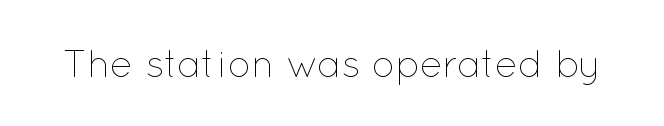
Q: Is the text bold? A: No.
Q: Is the text italic (slanted)? A: No, it is upright.
Q: Is the text underlined? A: No.
Q: Is the spacing between letters normal or unusually wide? A: Normal.
Q: Width (condensed, normal, or wide)? A: Normal.
Q: Stroke contrast? A: Low.
Q: x-height? A: Medium.
Q: Monospaced? A: No.
